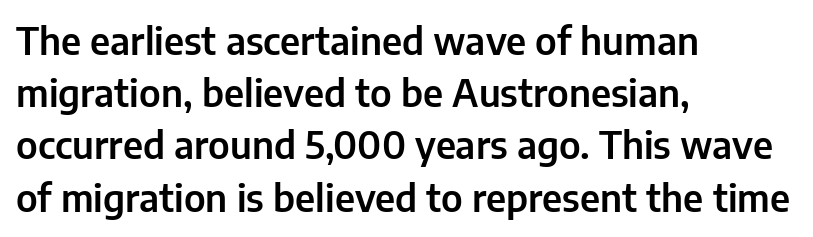
The image shows 37 px sans-serif type, upright; set left-aligned, normal line spacing (1.41x), normal letter spacing, not underlined; low stroke contrast and a medium x-height.
